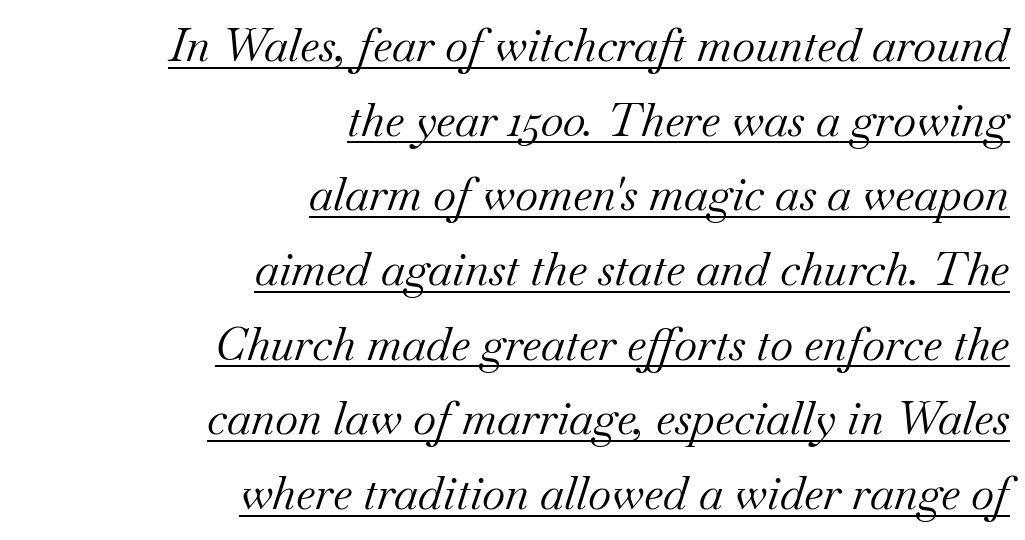
{"serif": "yes", "italic": "yes", "lean": "right", "slant_degrees": 18, "bold": "no", "weight": "regular", "width": "normal", "stroke_contrast": "medium", "x_height": "small", "monospaced": "no", "underline": "yes", "align": "right", "line_spacing": "normal", "line_spacing_ratio": 1.66, "letter_spacing": "normal", "letter_spacing_em": 0.0, "glyph_px": 45}
